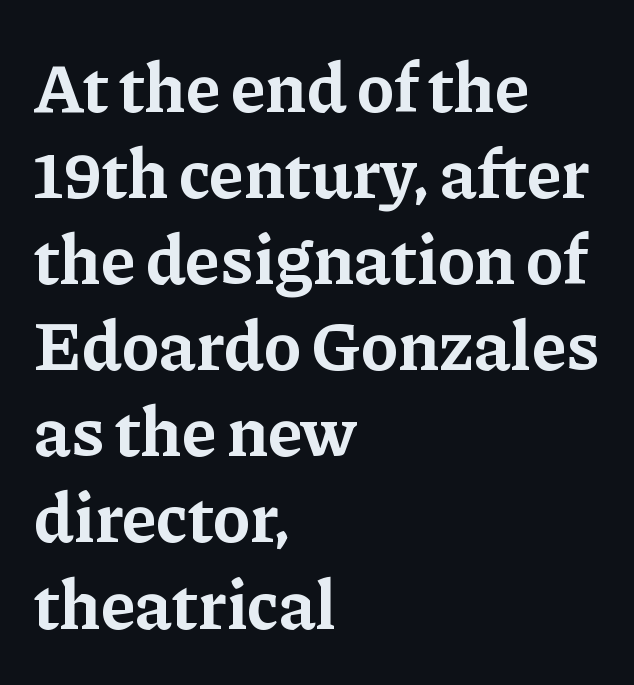
{"serif": "yes", "italic": "no", "bold": "yes", "weight": "bold", "width": "normal", "stroke_contrast": "low", "x_height": "medium", "monospaced": "no", "underline": "no", "align": "left", "line_spacing_ratio": 1.23, "letter_spacing": "normal", "letter_spacing_em": 0.0, "glyph_px": 70}
